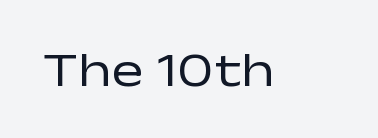
The lettering holds an erect, upright posture throughout. This is sans-serif lettering, the kind often seen on screens and signage. The strokes are not fattened; the text isn't bold. Words float on clear page, feet unadorned. The letterforms sit shoulder to shoulder at normal distance.
